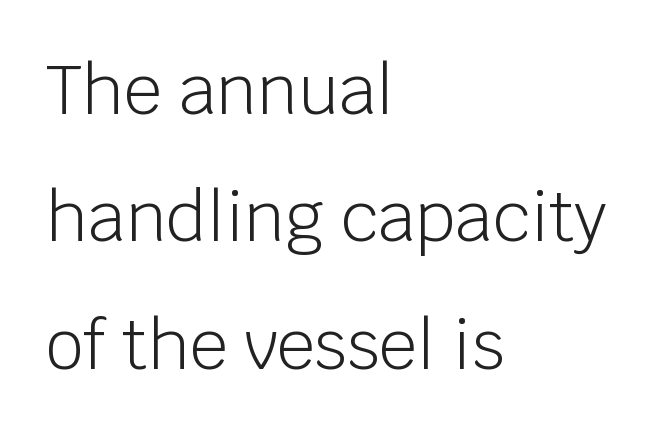
The image shows 67 px light sans-serif type, upright; set left-aligned, loose line spacing (1.9x), normal letter spacing, not underlined; low stroke contrast and a large x-height.
